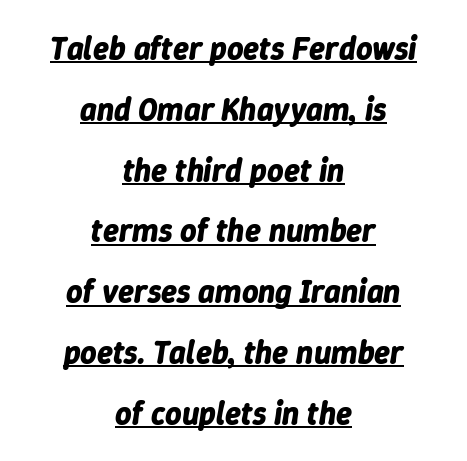
{"italic": "yes", "lean": "right", "slant_degrees": 9, "bold": "yes", "weight": "bold", "width": "normal", "stroke_contrast": "low", "x_height": "medium", "monospaced": "no", "underline": "yes", "align": "center", "line_spacing": "loose", "line_spacing_ratio": 1.9, "letter_spacing": "normal", "letter_spacing_em": 0.0, "glyph_px": 32}
